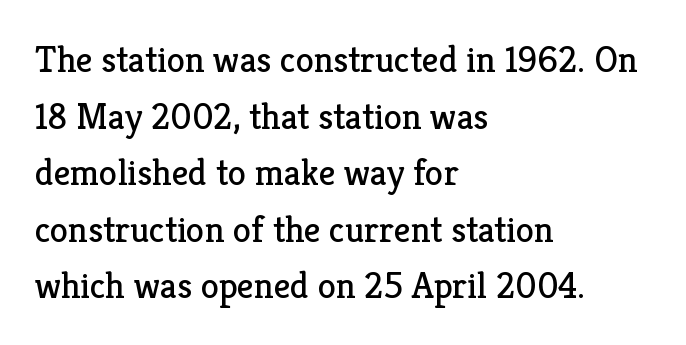
The image shows 37 px regular-weight serif type, upright; set left-aligned, normal line spacing (1.53x), normal letter spacing, not underlined; low stroke contrast and a medium x-height.
